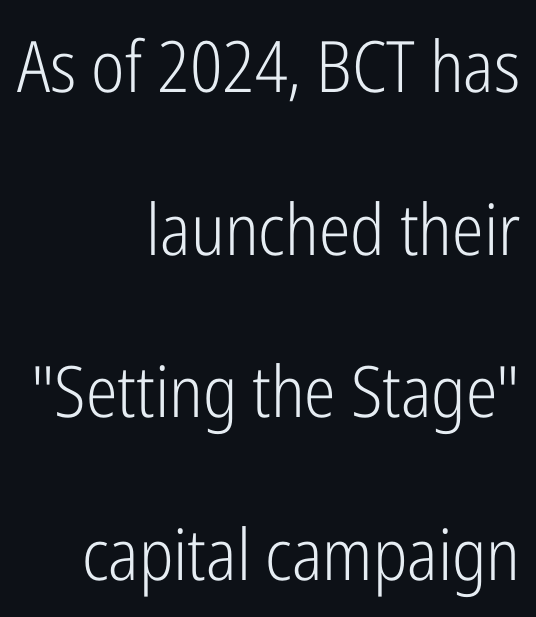
The paragraph shown leans on its right margin. Vertically, the passage feels expansive, rows floating well apart. Upright lettering throughout. The strip under each line holds only bare page. The passage shown is typeset with a sans-serif family.
